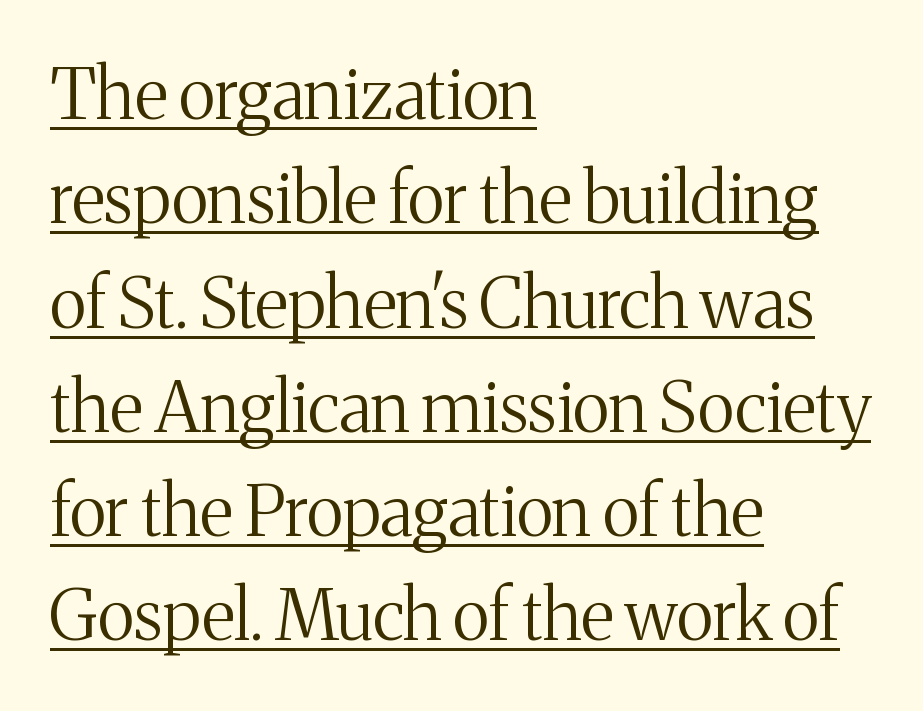
Do the characters align in a grid? No, the font is proportional. Serif or sans? Serif — the stroke terminals have little feet. Letters have the restrained weight of plain body copy at most. Like a heading marked for emphasis, these lines bear an underscore. Rows of type keep a routine distance in the vertical direction.
